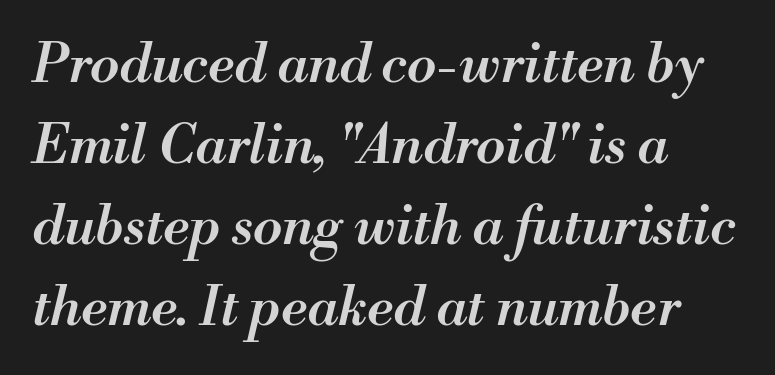
Rendered with sloped, italic letterforms. Summary of vertical rhythm: regular, with standard interline spacing. A typesetter would call this proportional, since set widths differ per character. The tracking reads as untouched default to a designer's eye. One-word summary of the alignment: left. The gap between lines stays unmarked.
